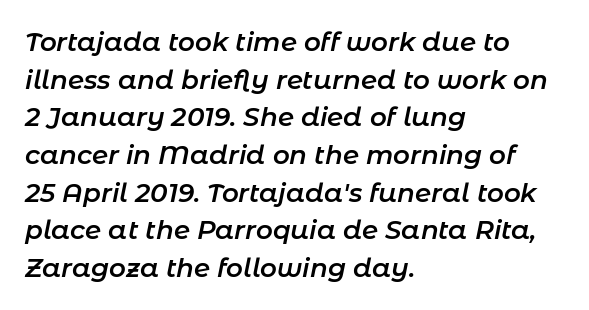
{"italic": "yes", "lean": "right", "slant_degrees": 11, "bold": "semi", "underline": "no", "align": "left", "line_spacing": "normal", "line_spacing_ratio": 1.45, "letter_spacing": "normal", "letter_spacing_em": 0.0, "glyph_px": 26}
